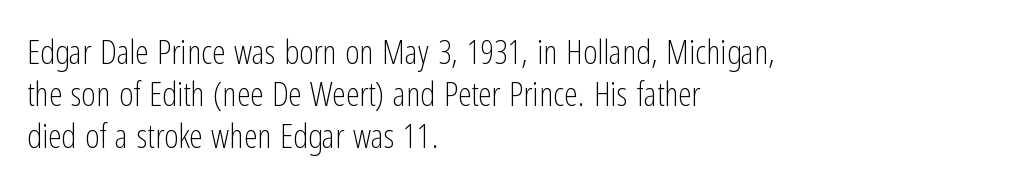
The image shows 34 px light, condensed sans-serif type, upright; set left-aligned, line spacing 1.23x, normal letter spacing, not underlined; low stroke contrast and a medium x-height.
